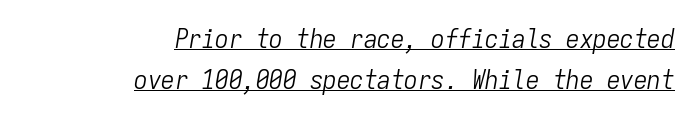
Q: Is the text bold? A: No.
Q: Is the text italic (slanted)? A: Yes, it leans right by about 9 degrees.
Q: Is the text underlined? A: Yes.
Q: How is the paragraph aligned? A: Right-aligned.
Q: Is the spacing between letters normal or unusually wide? A: Normal.
Q: Is the spacing between lines tight, normal or loose? A: Normal.
